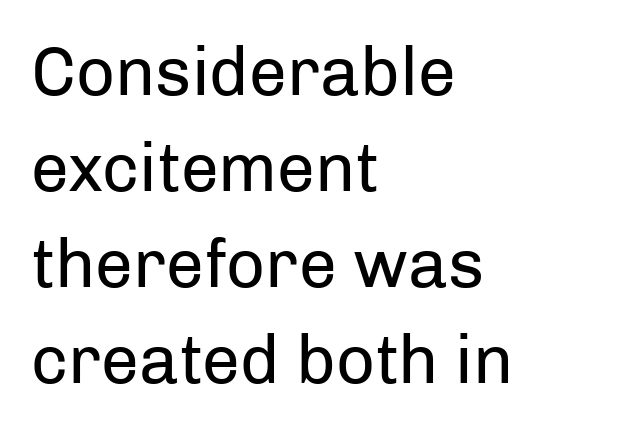
{"serif": "no", "italic": "no", "bold": "no", "weight": "regular", "width": "normal", "stroke_contrast": "low", "x_height": "medium", "monospaced": "no", "underline": "no", "align": "left", "line_spacing": "normal", "line_spacing_ratio": 1.41, "letter_spacing": "normal", "letter_spacing_em": 0.0, "glyph_px": 68}
